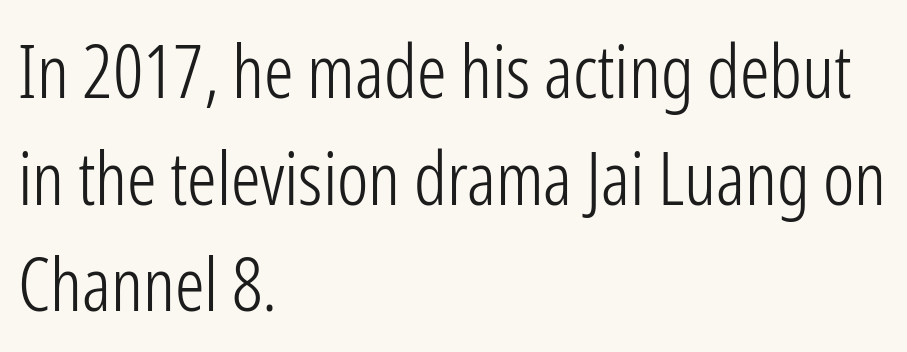
Q: Is the text bold? A: No.
Q: Is the text italic (slanted)? A: No, it is upright.
Q: Is the typeface a serif or a sans-serif typeface? A: Sans-serif.
Q: Is the text underlined? A: No.
Q: How is the paragraph aligned? A: Left-aligned.
Q: Is the spacing between letters normal or unusually wide? A: Normal.
Q: Is the spacing between lines tight, normal or loose? A: Normal.
Q: Width (condensed, normal, or wide)? A: Condensed.
Q: Stroke contrast? A: Low.
Q: x-height? A: Medium.
Q: Monospaced? A: No.
